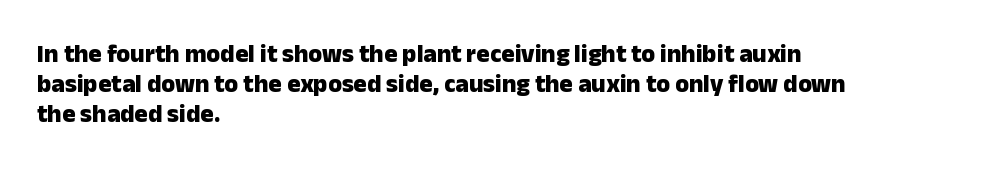
{"italic": "no", "bold": "yes", "underline": "no", "align": "left", "line_spacing_ratio": 1.21, "letter_spacing": "normal", "letter_spacing_em": 0.0, "glyph_px": 25}
